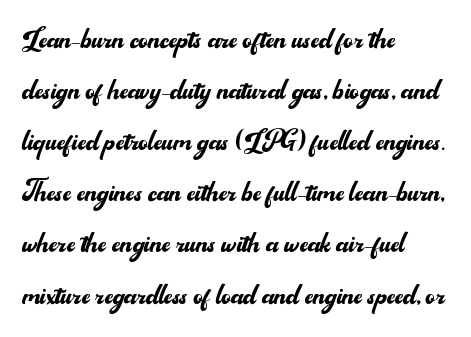
{"serif": "no", "bold": "no", "weight": "regular", "width": "normal", "stroke_contrast": "medium", "x_height": "small", "monospaced": "no", "underline": "no", "align": "left", "line_spacing": "normal", "line_spacing_ratio": 1.42, "letter_spacing": "normal", "letter_spacing_em": 0.0, "glyph_px": 36}
